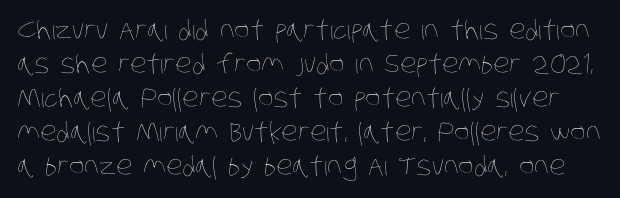
{"bold": "no", "underline": "no", "line_spacing": "normal", "line_spacing_ratio": 1.31, "letter_spacing": "normal", "letter_spacing_em": 0.0, "glyph_px": 26}
